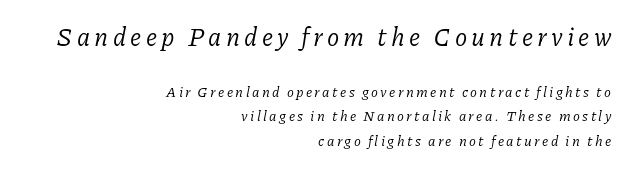
You get the large type first, then a drop to smaller type. In CSS terms this would be text-align: right. Weight: in the light-to-regular range. The passage shown is not underscored anywhere. Does the lettering tilt? It does — this is italic.
